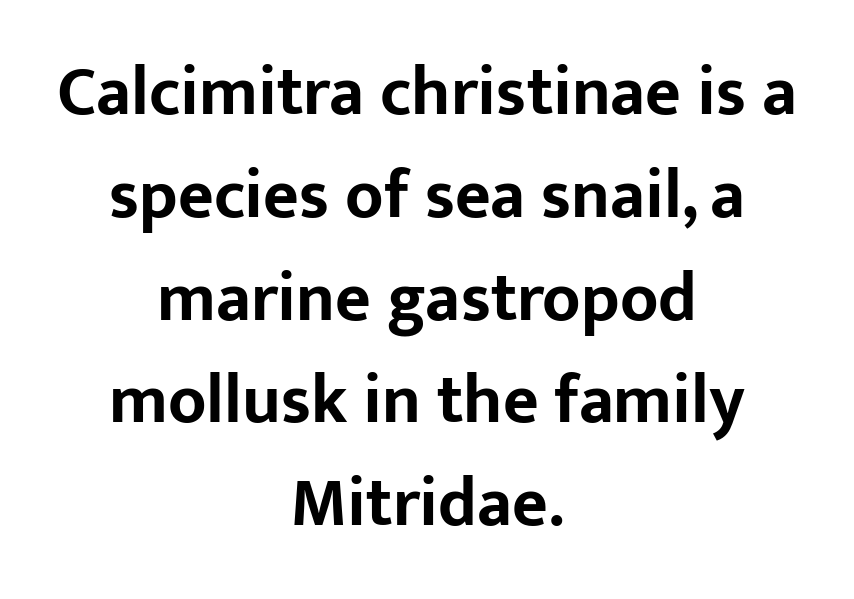
Unlike a traditional serif, this face leaves its strokes unadorned. Quick note: interline space is typical. A clean baseline with only descenders dipping below it. These lines are rendered in a variable-pitch font.
